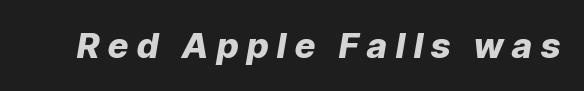
{"italic": "yes", "lean": "right", "slant_degrees": 9, "bold": "yes", "weight": "heavy", "width": "normal", "stroke_contrast": "low", "x_height": "medium", "monospaced": "no", "underline": "no", "letter_spacing": "wide", "letter_spacing_em": 0.25, "glyph_px": 35}
